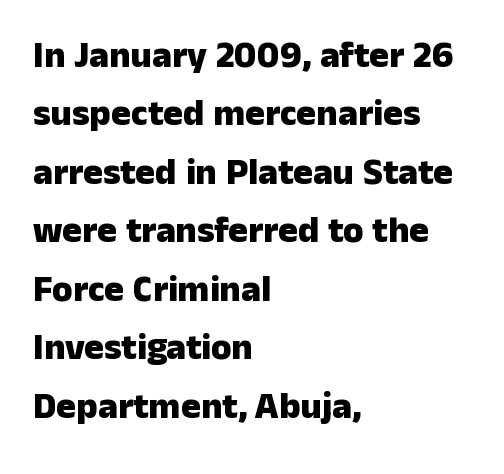
Q: Is the text bold? A: Yes.
Q: Is the text italic (slanted)? A: No, it is upright.
Q: Is the typeface a serif or a sans-serif typeface? A: Sans-serif.
Q: Is the text underlined? A: No.
Q: How is the paragraph aligned? A: Left-aligned.
Q: Is the spacing between letters normal or unusually wide? A: Normal.
Q: Is the spacing between lines tight, normal or loose? A: Normal.
Q: Width (condensed, normal, or wide)? A: Normal.
Q: Stroke contrast? A: Low.
Q: x-height? A: Medium.
Q: Monospaced? A: No.
